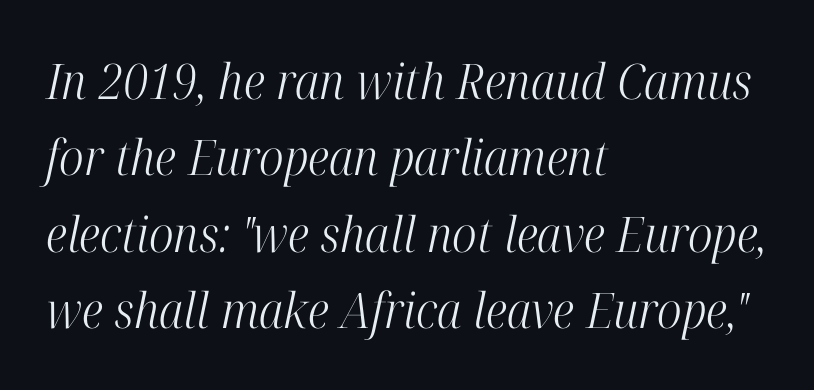
{"serif": "yes", "italic": "yes", "lean": "right", "slant_degrees": 12, "bold": "no", "weight": "light", "width": "condensed", "stroke_contrast": "high", "x_height": "medium", "monospaced": "no", "underline": "no", "align": "left", "line_spacing": "normal", "line_spacing_ratio": 1.56, "letter_spacing": "normal", "letter_spacing_em": 0.0, "glyph_px": 49}
